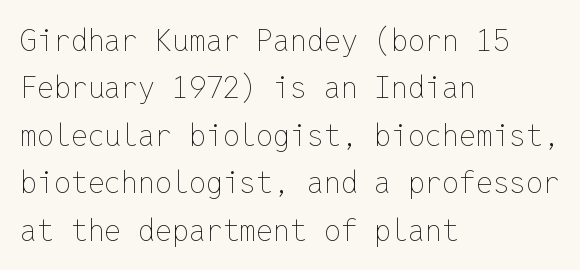
{"italic": "no", "bold": "no", "weight": "thin", "width": "normal", "stroke_contrast": "low", "x_height": "medium", "monospaced": "yes", "underline": "no", "align": "left", "line_spacing": "normal", "line_spacing_ratio": 1.58, "letter_spacing": "normal", "letter_spacing_em": 0.0, "glyph_px": 30}
